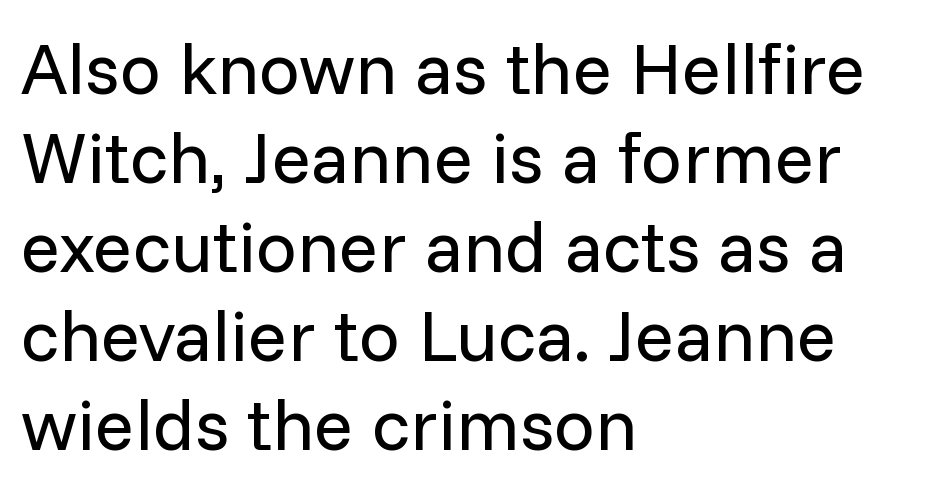
The image shows 73 px regular-weight sans-serif type, upright; set left-aligned, line spacing 1.22x, normal letter spacing, not underlined; low stroke contrast and a medium x-height.
